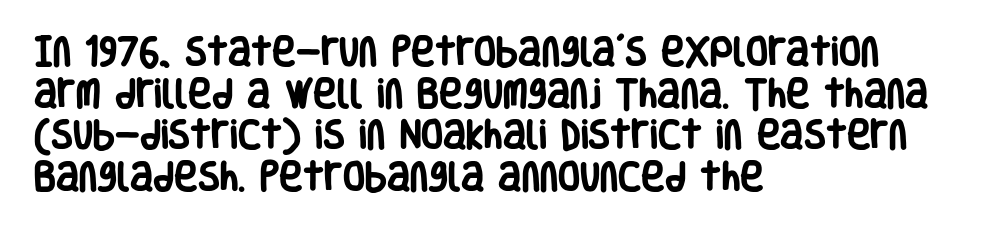
Q: Is the text bold? A: Yes.
Q: Is the text italic (slanted)? A: No, it is upright.
Q: Is the typeface a serif or a sans-serif typeface? A: Sans-serif.
Q: Is the text underlined? A: No.
Q: How is the paragraph aligned? A: Left-aligned.
Q: Is the spacing between letters normal or unusually wide? A: Normal.
Q: Is the spacing between lines tight, normal or loose? A: Normal.
Q: Width (condensed, normal, or wide)? A: Condensed.
Q: Stroke contrast? A: Low.
Q: x-height? A: Large.
Q: Monospaced? A: No.
